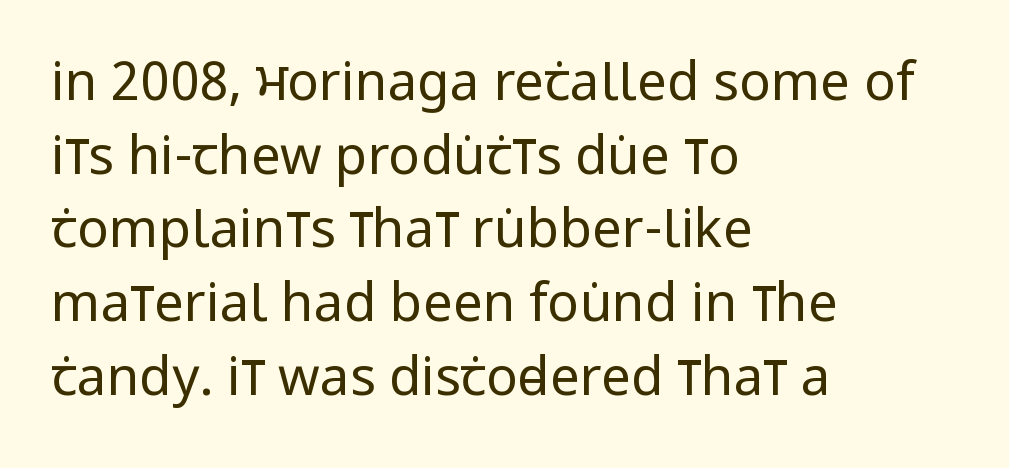
{"serif": "no", "italic": "no", "bold": "no", "weight": "regular", "width": "condensed", "stroke_contrast": "low", "x_height": "large", "monospaced": "no", "underline": "no", "align": "left", "line_spacing": "normal", "line_spacing_ratio": 1.39, "letter_spacing": "normal", "letter_spacing_em": 0.0, "glyph_px": 53}
